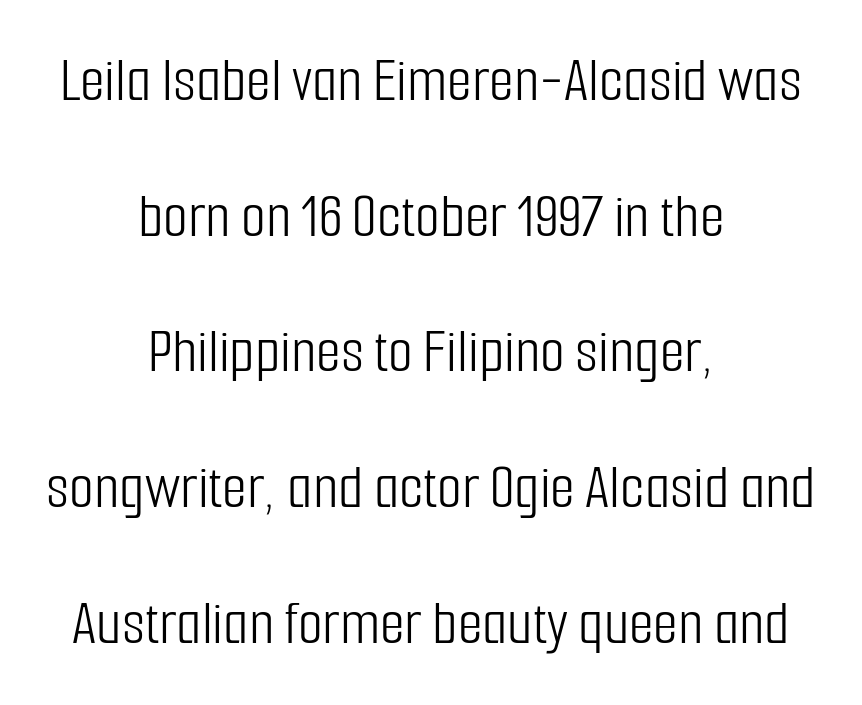
The image shows 64 px light, condensed sans-serif type, upright; set centered, loose line spacing (2.12x), normal letter spacing, not underlined; low stroke contrast and a medium x-height.
